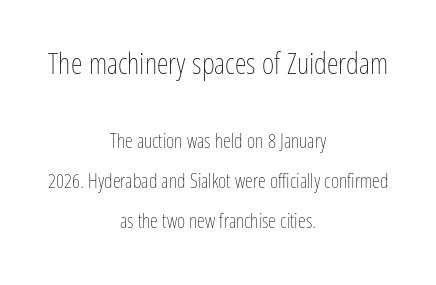
You could not count columns in this text — the font is proportionally spaced. A centered setting, common on invitations and titles, is used for this passage. This is roman type, the default non-slanted kind. Unmarked baselines from the first word to the last. Large over small — that's the arrangement of the two blocks here.
